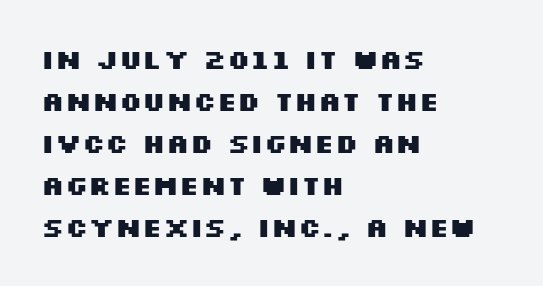
{"italic": "no", "bold": "yes", "underline": "no", "align": "left", "line_spacing": "normal", "line_spacing_ratio": 1.56, "letter_spacing": "normal", "letter_spacing_em": 0.0, "glyph_px": 27}
